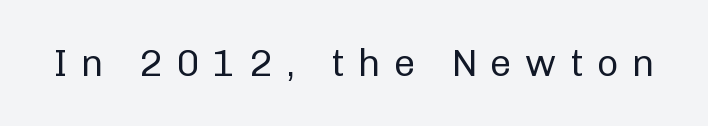
{"serif": "no", "italic": "no", "bold": "no", "weight": "regular", "width": "normal", "stroke_contrast": "low", "x_height": "medium", "monospaced": "no", "underline": "no", "letter_spacing": "wide", "letter_spacing_em": 0.35, "glyph_px": 38}
